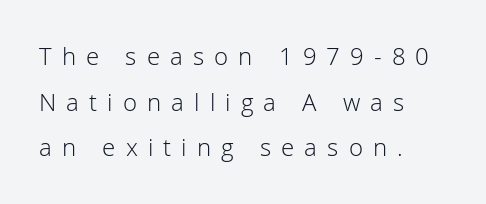
{"italic": "no", "bold": "no", "underline": "no", "align": "left", "line_spacing": "loose", "line_spacing_ratio": 1.9, "letter_spacing": "wide", "letter_spacing_em": 0.42, "glyph_px": 24}
